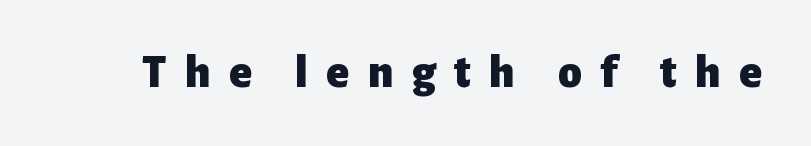
The letterforms stand isolated, each surrounded by extra space. The face used here has the dense, thick strokes of a bold. I'd call this a sans setting — the letters go barefoot. Descenders are the only things crossing below the line. A typesetter would call this proportional, since set widths differ per character. Upright lettering throughout.
